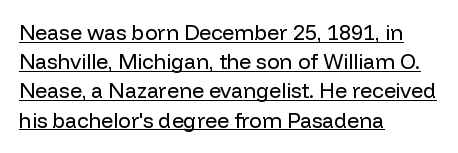
{"italic": "no", "bold": "no", "underline": "yes", "align": "left", "line_spacing": "normal", "line_spacing_ratio": 1.39, "letter_spacing": "normal", "letter_spacing_em": 0.0, "glyph_px": 21}
